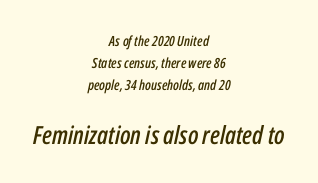
Q: Is the text italic (slanted)? A: Yes, it leans right by about 12 degrees.
Q: Is the text underlined? A: No.
Q: How is the paragraph aligned? A: Centered.
Q: Is the spacing between letters normal or unusually wide? A: Normal.
Q: Is the spacing between lines tight, normal or loose? A: Normal.
Q: Which block of text is set in a larger size, the first (top) or the second (bottom)? A: The second (bottom) one.
